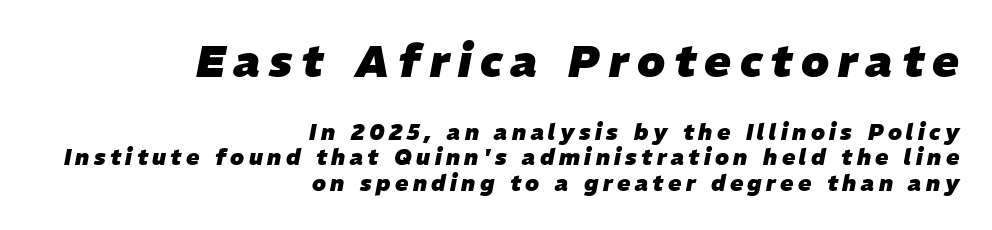
The image shows 44 px heavy type, italic (leaning right); set right-aligned, tight line spacing (1.14x), unusually wide letter spacing (+0.2 em), not underlined; the first (top) block is 2.0x larger; low stroke contrast and a medium x-height.
